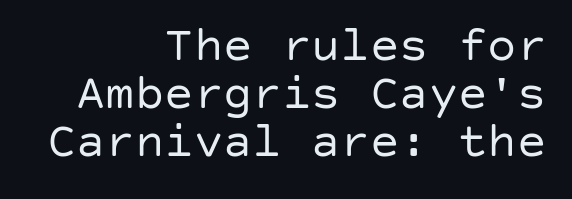
Q: Is the text bold? A: No.
Q: Is the text italic (slanted)? A: No, it is upright.
Q: Is the typeface a serif or a sans-serif typeface? A: Sans-serif.
Q: Is the text underlined? A: No.
Q: How is the paragraph aligned? A: Right-aligned.
Q: Is the spacing between letters normal or unusually wide? A: Normal.
Q: Is the spacing between lines tight, normal or loose? A: Tight.
Q: Width (condensed, normal, or wide)? A: Normal.
Q: Stroke contrast? A: Low.
Q: x-height? A: Large.
